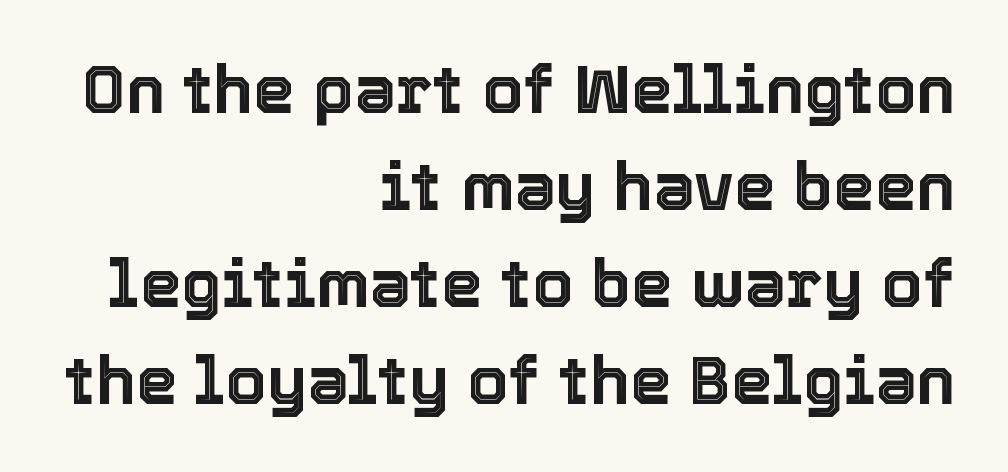
{"italic": "no", "width": "normal", "x_height": "medium", "monospaced": "no", "underline": "no", "align": "right", "line_spacing": "normal", "line_spacing_ratio": 1.47, "letter_spacing": "normal", "letter_spacing_em": 0.0, "glyph_px": 66}
